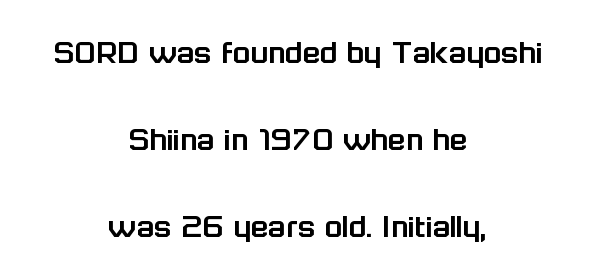
The image shows 36 px sans-serif type, upright; set centered, loose line spacing (2.41x), normal letter spacing, not underlined; low stroke contrast and a medium x-height.
